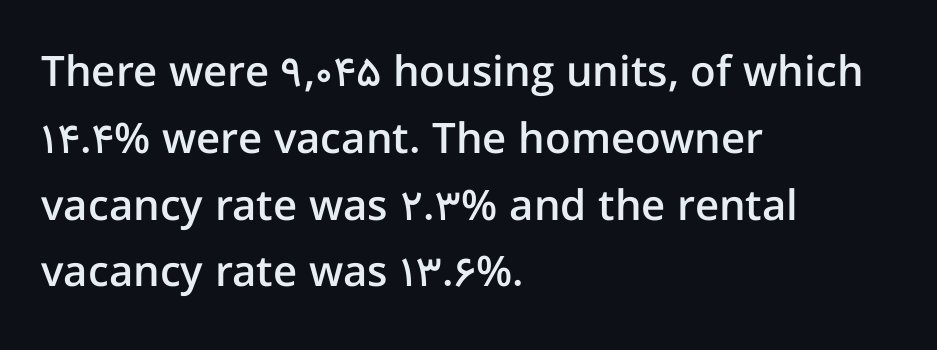
The image shows 42 px semibold sans-serif type, upright; set left-aligned, normal line spacing (1.59x), normal letter spacing, not underlined; low stroke contrast and a medium x-height.
